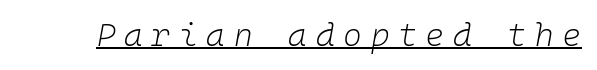
The rendering inserts visible extra space after every character. Here the designer chose a console-style face with uniform glyph widths. This is not heavy type; no bold has been used. Glance below the letters and you will spot a drawn line.
